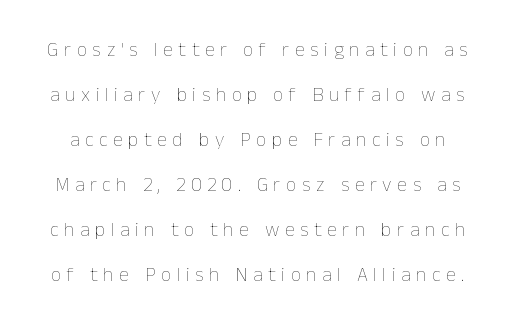
The letters look calm and open, with moderate or lighter stems. These lines have a slow, spaced-out rhythm from letter to letter. Unlike italic type, these characters show no tilt at all. How would I describe the line gaps? Wide and relaxed. Clear beneath every line of the passage.
